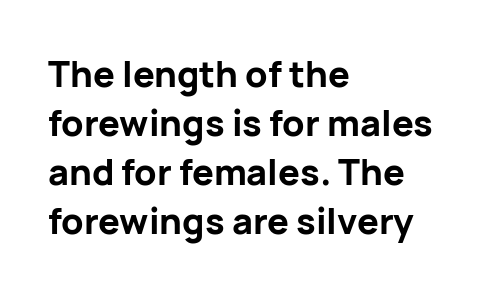
Students, this is bold: see how much ink each stroke carries. Spacing verdict: proportional, widths tailored to each character. I'd call this a sans setting — the letters go barefoot. Horizontal bands of white between lines are of average thickness.
